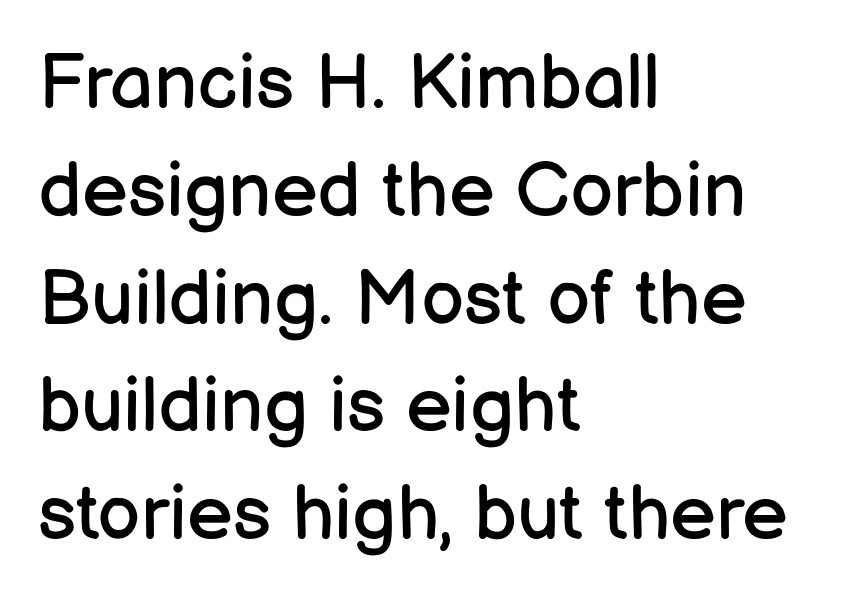
Q: Is the text bold? A: No.
Q: Is the text italic (slanted)? A: No, it is upright.
Q: Is the typeface a serif or a sans-serif typeface? A: Sans-serif.
Q: Is the text underlined? A: No.
Q: How is the paragraph aligned? A: Left-aligned.
Q: Is the spacing between letters normal or unusually wide? A: Normal.
Q: Is the spacing between lines tight, normal or loose? A: Normal.
Q: Width (condensed, normal, or wide)? A: Normal.
Q: Stroke contrast? A: Low.
Q: x-height? A: Medium.
Q: Monospaced? A: No.
